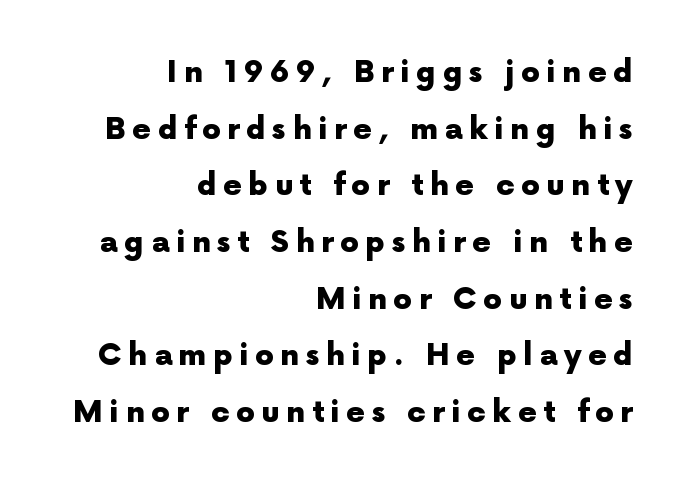
{"serif": "no", "italic": "no", "bold": "yes", "weight": "heavy", "width": "normal", "x_height": "medium", "monospaced": "no", "underline": "no", "align": "right", "line_spacing_ratio": 1.89, "letter_spacing": "wide", "letter_spacing_em": 0.21, "glyph_px": 30}
